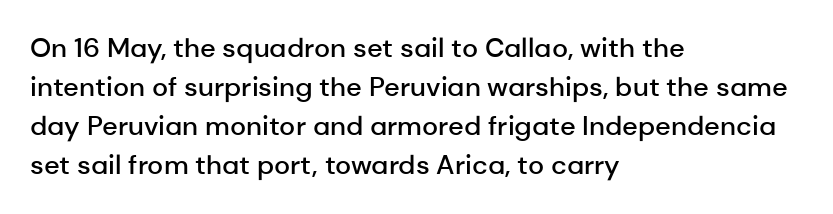
The image shows 27 px text type, upright; set left-aligned, normal line spacing (1.45x), normal letter spacing, not underlined.
